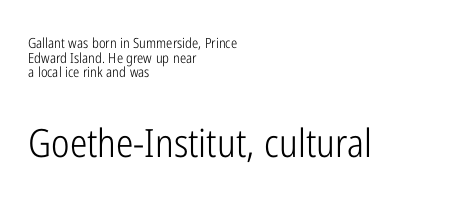
{"serif": "no", "italic": "no", "bold": "no", "weight": "light", "width": "condensed", "stroke_contrast": "low", "x_height": "medium", "monospaced": "no", "underline": "no", "align": "left", "line_spacing": "tight", "line_spacing_ratio": 1.04, "letter_spacing": "normal", "letter_spacing_em": 0.0, "larger_block": "second", "size_ratio": 2.79, "glyph_px": 39}
